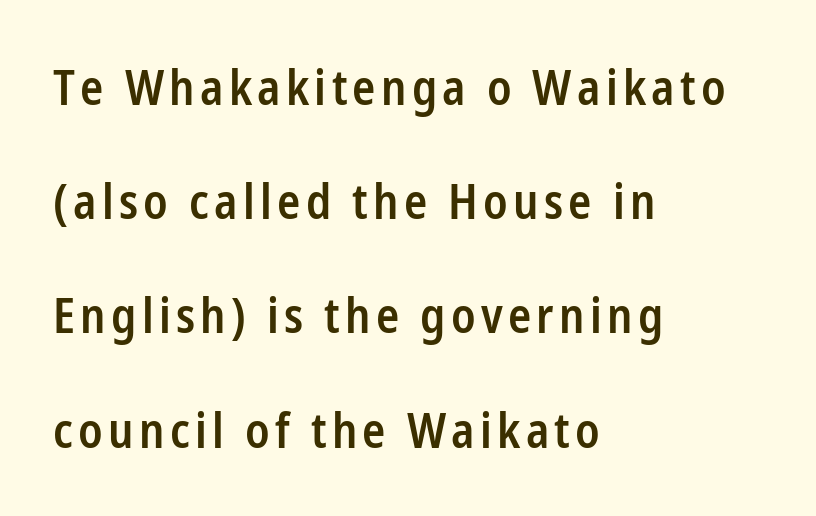
{"serif": "no", "italic": "no", "bold": "semi", "weight": "semibold", "width": "condensed", "stroke_contrast": "low", "x_height": "medium", "monospaced": "no", "underline": "no", "align": "left", "line_spacing": "loose", "line_spacing_ratio": 2.38, "glyph_px": 48}
